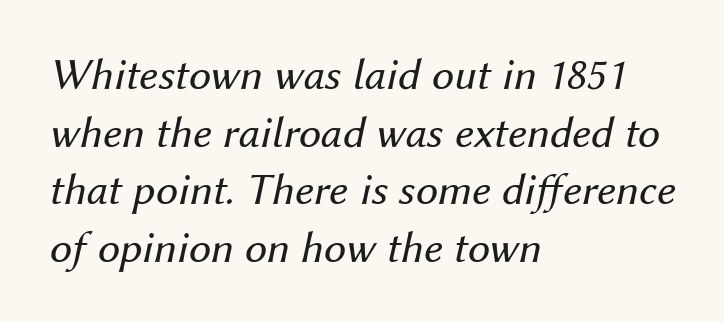
{"italic": "yes", "lean": "right", "slant_degrees": 12, "bold": "no", "weight": "regular", "width": "normal", "stroke_contrast": "medium", "x_height": "medium", "monospaced": "no", "underline": "no", "align": "left", "line_spacing": "normal", "line_spacing_ratio": 1.28, "letter_spacing": "normal", "letter_spacing_em": 0.0, "glyph_px": 45}
